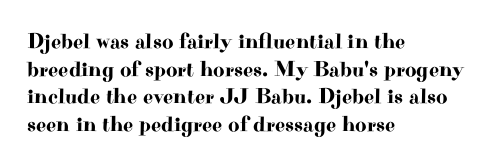
{"italic": "no", "underline": "no", "align": "left", "line_spacing": "normal", "line_spacing_ratio": 1.26, "letter_spacing": "normal", "letter_spacing_em": 0.0, "glyph_px": 22}
